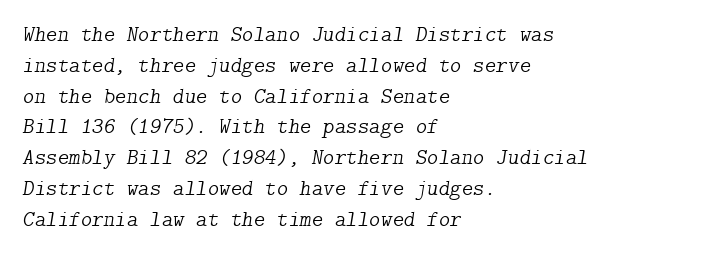
Q: Is the text bold? A: No.
Q: Is the text italic (slanted)? A: Yes, it leans right by about 9 degrees.
Q: Is the text underlined? A: No.
Q: How is the paragraph aligned? A: Left-aligned.
Q: Is the spacing between letters normal or unusually wide? A: Normal.
Q: Is the spacing between lines tight, normal or loose? A: Normal.
